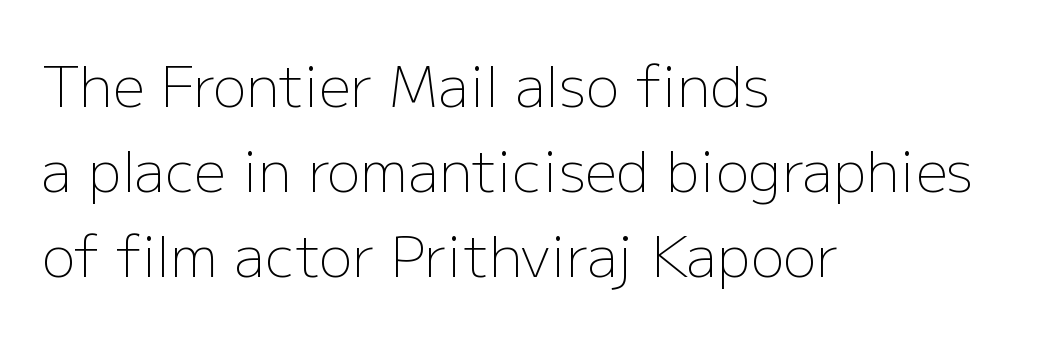
Q: Is the text bold? A: No.
Q: Is the text italic (slanted)? A: No, it is upright.
Q: Is the typeface a serif or a sans-serif typeface? A: Sans-serif.
Q: Is the text underlined? A: No.
Q: How is the paragraph aligned? A: Left-aligned.
Q: Is the spacing between letters normal or unusually wide? A: Normal.
Q: Is the spacing between lines tight, normal or loose? A: Normal.
Q: Width (condensed, normal, or wide)? A: Normal.
Q: Stroke contrast? A: Low.
Q: x-height? A: Medium.
Q: Monospaced? A: No.
